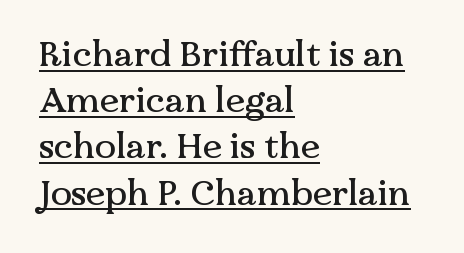
The image shows 35 px serif type, upright; set left-aligned, normal line spacing (1.32x), normal letter spacing, underlined; medium stroke contrast and a medium x-height.
